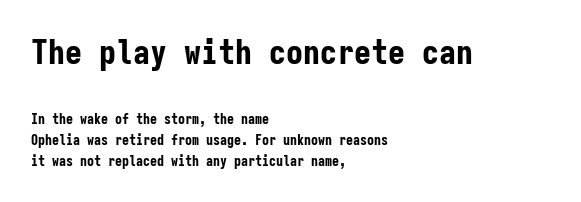
Tracking value appears to be zero — textbook default spacing. Italic: no, the glyphs are upright roman. To sum up the face: it is a sans, with no serifs. Clear beneath every line of the passage.
